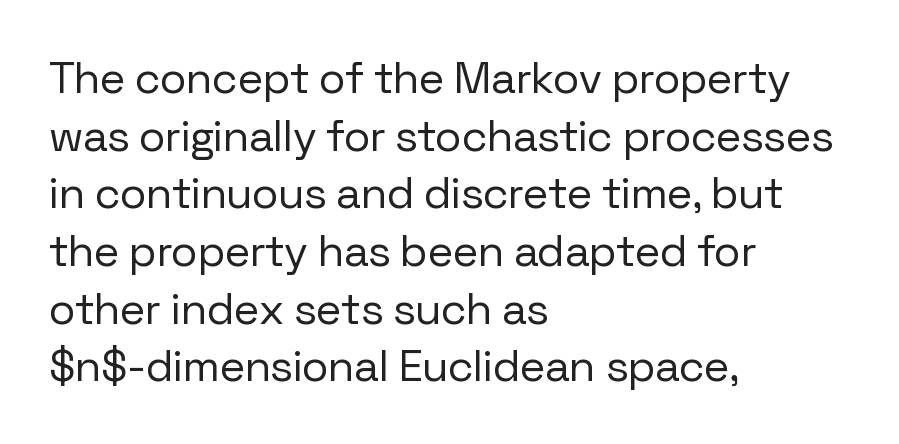
The image shows 44 px regular-weight sans-serif type, upright; set left-aligned, normal line spacing (1.31x), normal letter spacing, not underlined; low stroke contrast and a medium x-height.
